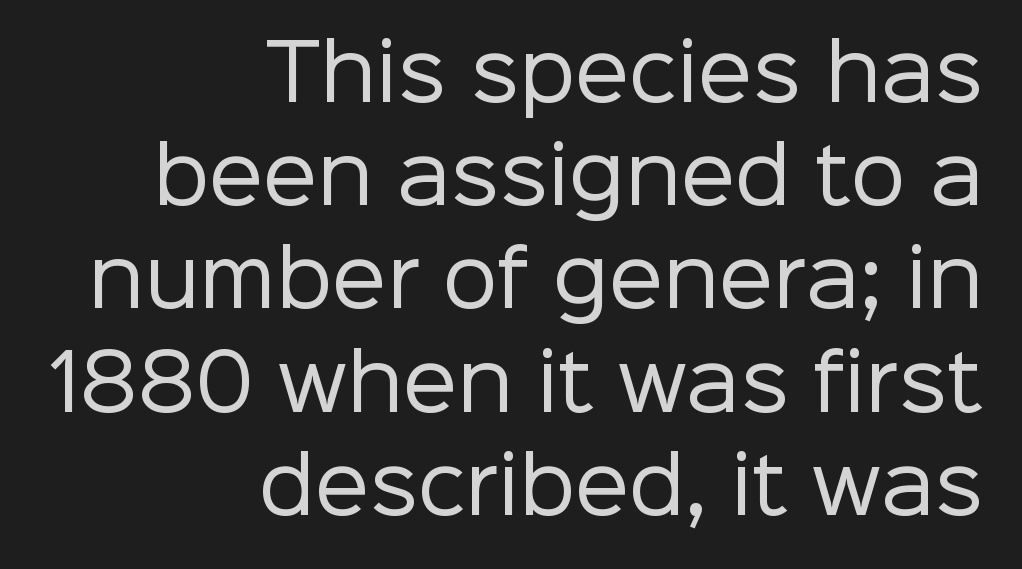
{"serif": "no", "italic": "no", "bold": "no", "weight": "regular", "width": "normal", "stroke_contrast": "low", "x_height": "medium", "monospaced": "no", "underline": "no", "align": "right", "line_spacing": "normal", "line_spacing_ratio": 1.34, "letter_spacing": "normal", "letter_spacing_em": 0.0, "glyph_px": 77}
